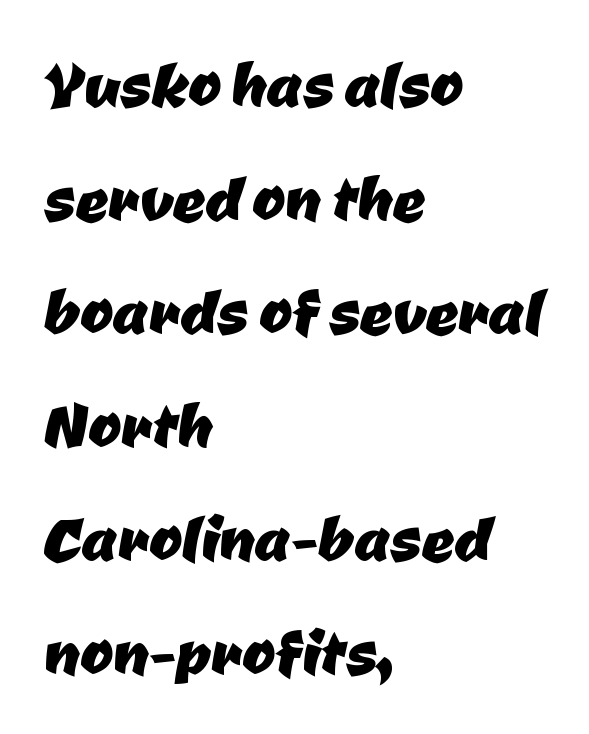
The compositor pushed each line to the left boundary. Compared with typical paragraphs, the rows here are spaced about the same. Think of a printed novel: that variable character pitch is what you see here. Nope, no serifs anywhere on these letters. This rendering features lettering with no underline. You could call the tracking neutral — neither tight nor loose.
